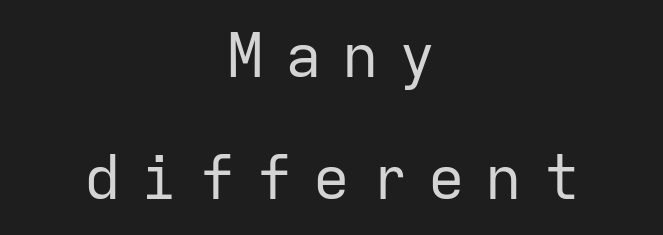
Q: Is the text bold? A: No.
Q: Is the text italic (slanted)? A: No, it is upright.
Q: Is the typeface a serif or a sans-serif typeface? A: Sans-serif.
Q: Is the text underlined? A: No.
Q: How is the paragraph aligned? A: Centered.
Q: Is the spacing between letters normal or unusually wide? A: Unusually wide.
Q: Is the spacing between lines tight, normal or loose? A: Loose.
Q: Width (condensed, normal, or wide)? A: Normal.
Q: Stroke contrast? A: Low.
Q: x-height? A: Medium.
Q: Monospaced? A: Yes.
